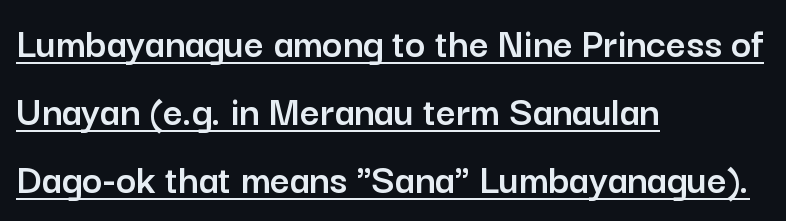
Q: Is the text italic (slanted)? A: No, it is upright.
Q: Is the typeface a serif or a sans-serif typeface? A: Sans-serif.
Q: Is the text underlined? A: Yes.
Q: How is the paragraph aligned? A: Left-aligned.
Q: Is the spacing between letters normal or unusually wide? A: Normal.
Q: Is the spacing between lines tight, normal or loose? A: Normal.
Q: Width (condensed, normal, or wide)? A: Normal.
Q: Stroke contrast? A: Low.
Q: x-height? A: Medium.
Q: Monospaced? A: No.
